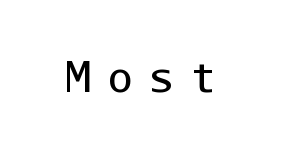
Vertical stems look standard width or narrower in stroke. Letters rest on an invisible, unmarked baseline. Typographically, this falls in the sans-serif category. The letterforms stand isolated, each surrounded by extra space. Do the letters lean? They stand straight.
